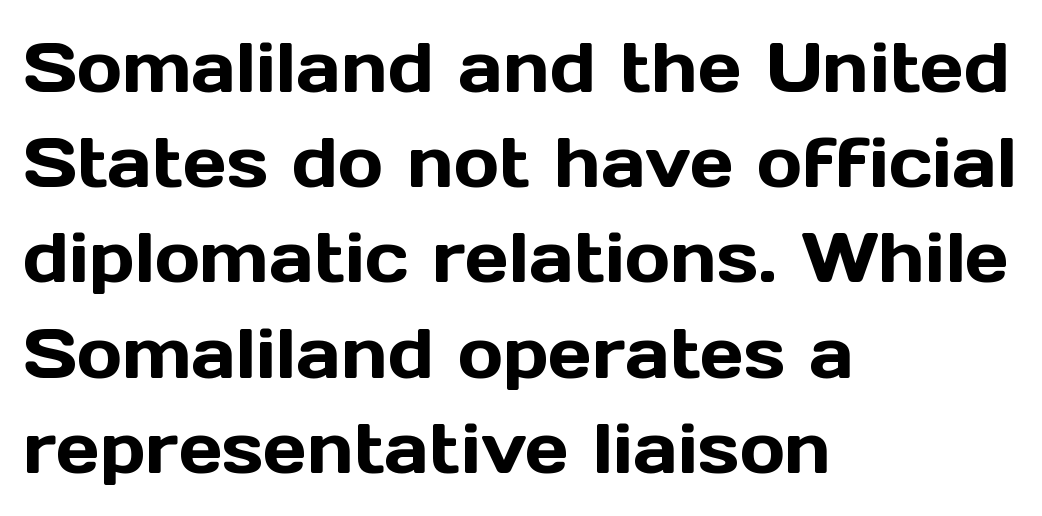
Q: Is the text italic (slanted)? A: No, it is upright.
Q: Is the typeface a serif or a sans-serif typeface? A: Sans-serif.
Q: Is the text underlined? A: No.
Q: How is the paragraph aligned? A: Left-aligned.
Q: Is the spacing between letters normal or unusually wide? A: Normal.
Q: Is the spacing between lines tight, normal or loose? A: Normal.
Q: Width (condensed, normal, or wide)? A: Normal.
Q: x-height? A: Medium.
Q: Monospaced? A: No.
